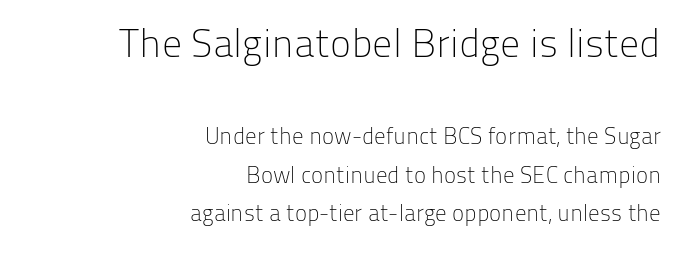
{"serif": "no", "italic": "no", "bold": "no", "weight": "light", "width": "normal", "stroke_contrast": "low", "x_height": "medium", "monospaced": "no", "underline": "no", "align": "right", "line_spacing": "normal", "line_spacing_ratio": 1.68, "letter_spacing": "normal", "letter_spacing_em": 0.0, "larger_block": "first", "size_ratio": 1.74, "glyph_px": 40}
